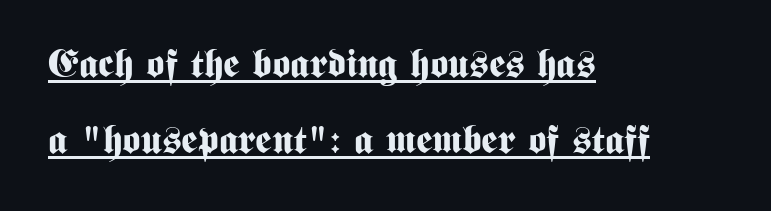
The image shows 39 px bold, condensed sans-serif type, upright; set left-aligned, loose line spacing (1.96x), normal letter spacing, underlined; medium stroke contrast and a medium x-height.
